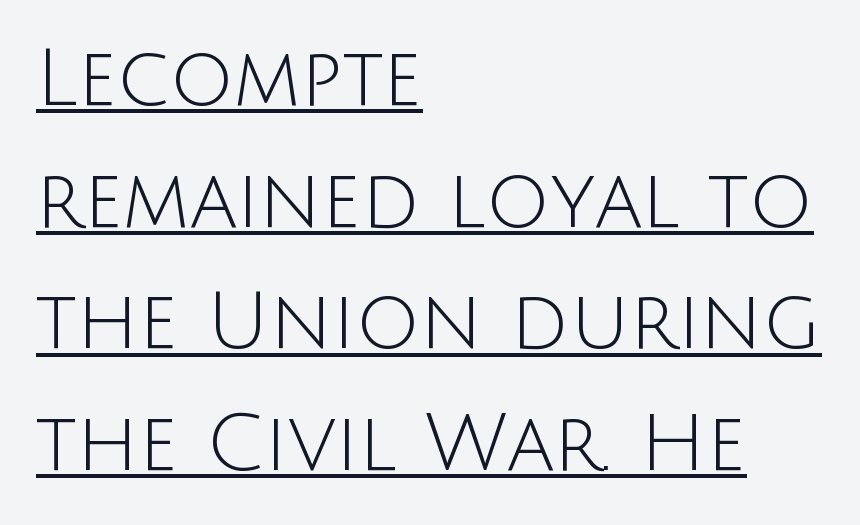
{"serif": "no", "italic": "no", "bold": "no", "weight": "light", "width": "normal", "stroke_contrast": "low", "x_height": "large", "monospaced": "no", "underline": "yes", "align": "left", "line_spacing": "normal", "line_spacing_ratio": 1.54, "letter_spacing": "normal", "letter_spacing_em": 0.0, "glyph_px": 79}
